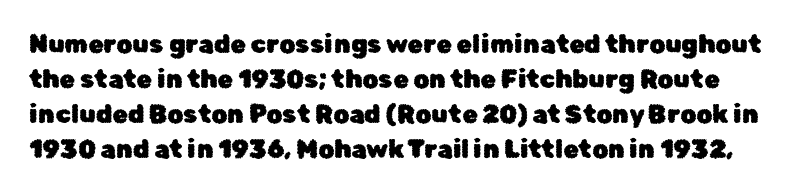
The image shows 25 px text type, upright; set normal line spacing (1.4x), normal letter spacing, not underlined.
